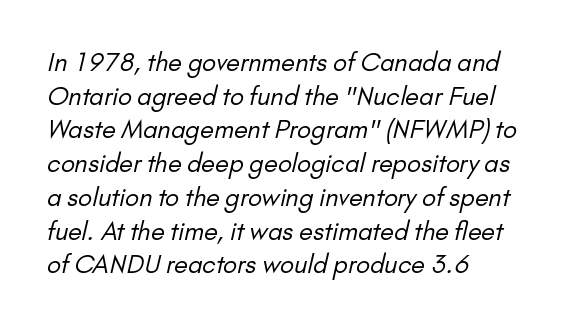
The image shows 25 px text type; set left-aligned, normal line spacing (1.35x), normal letter spacing, not underlined.
